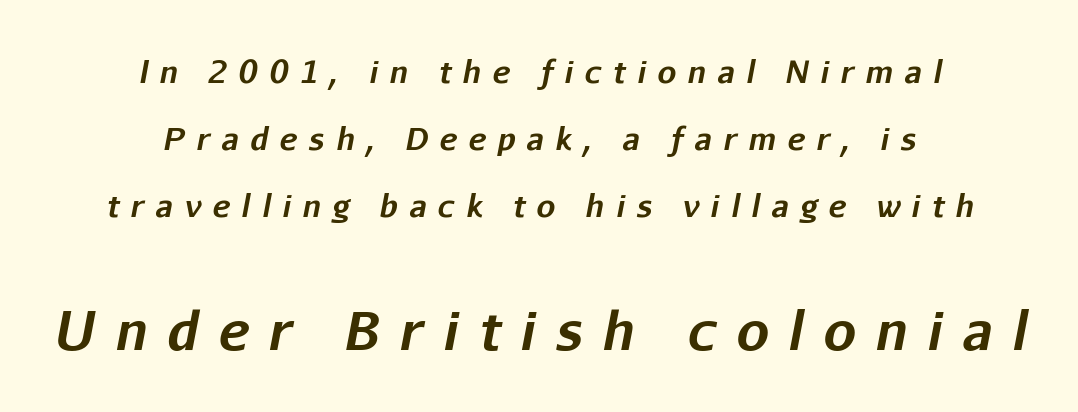
The image shows 52 px bold type, italic (leaning right); set centered, loose line spacing (2.24x), unusually wide letter spacing (+0.38 em), not underlined; the second (bottom) block is 1.73x larger; low stroke contrast and a medium x-height.
